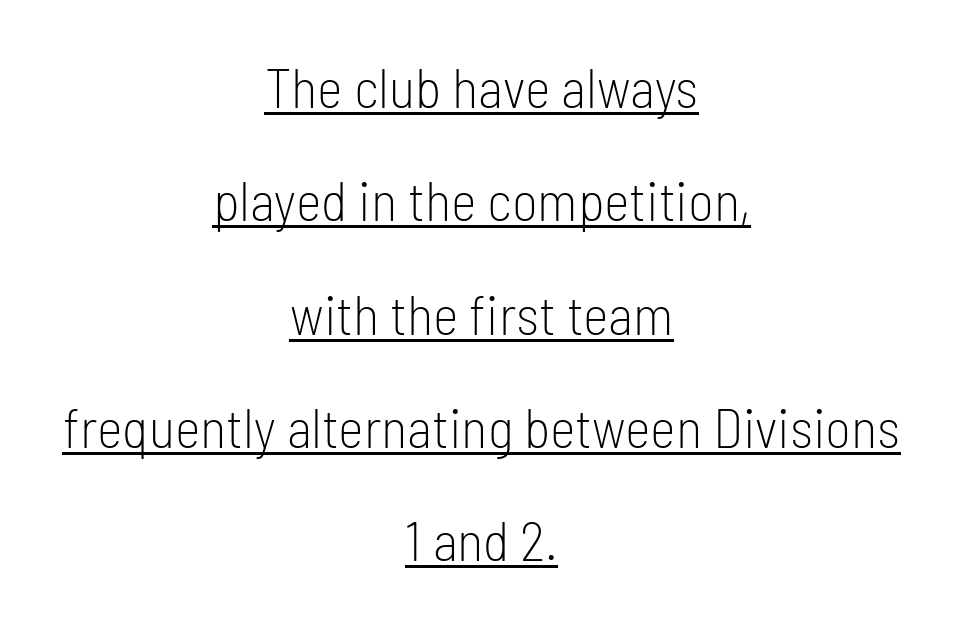
{"serif": "no", "italic": "no", "bold": "no", "weight": "light", "width": "condensed", "stroke_contrast": "low", "x_height": "medium", "monospaced": "no", "underline": "yes", "align": "center", "line_spacing": "loose", "line_spacing_ratio": 2.06, "letter_spacing": "normal", "letter_spacing_em": 0.0, "glyph_px": 55}
